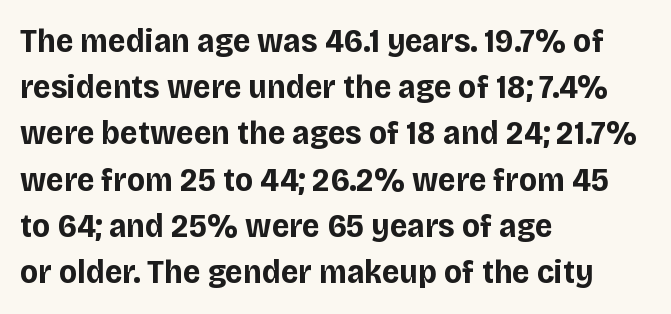
Q: Is the text bold? A: Yes.
Q: Is the text italic (slanted)? A: No, it is upright.
Q: Is the typeface a serif or a sans-serif typeface? A: Sans-serif.
Q: Is the text underlined? A: No.
Q: How is the paragraph aligned? A: Left-aligned.
Q: Is the spacing between letters normal or unusually wide? A: Normal.
Q: Is the spacing between lines tight, normal or loose? A: Normal.
Q: Width (condensed, normal, or wide)? A: Normal.
Q: Stroke contrast? A: Low.
Q: x-height? A: Large.
Q: Monospaced? A: No.
